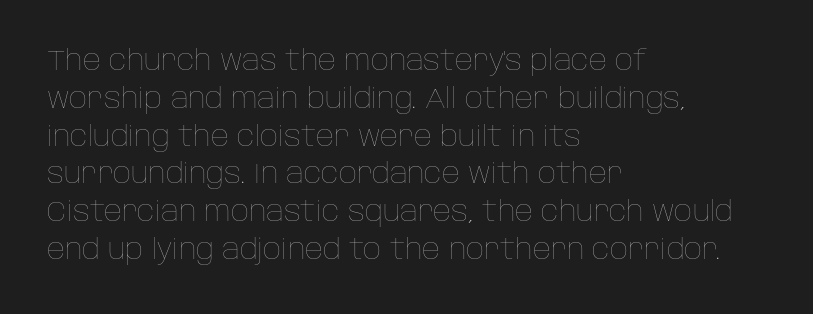
{"italic": "no", "bold": "no", "weight": "thin", "width": "normal", "stroke_contrast": "low", "x_height": "large", "monospaced": "no", "underline": "no", "align": "left", "line_spacing": "normal", "line_spacing_ratio": 1.35, "letter_spacing": "normal", "letter_spacing_em": 0.0, "glyph_px": 28}
